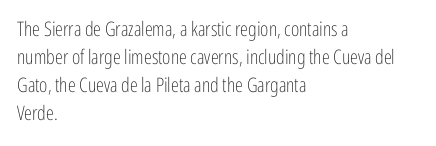
The image shows 20 px text type, upright; set left-aligned, normal line spacing (1.4x), normal letter spacing, not underlined.
